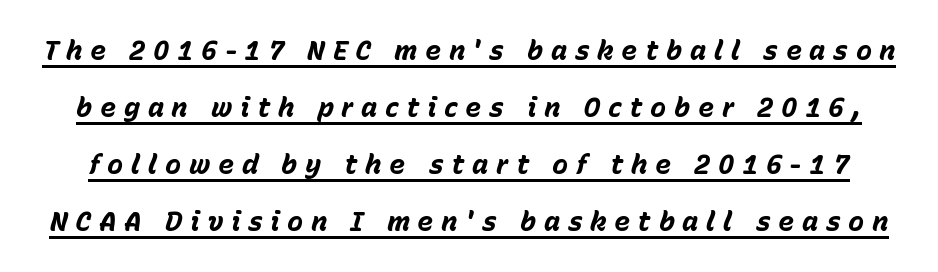
The face used here appears with an underline applied. These lines were composed using italics. Its strokes are broad and dark, the hallmark of bold type. Each new line begins a long way beneath the previous one.
